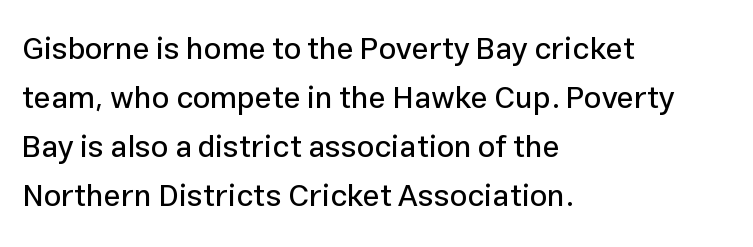
Q: Is the text italic (slanted)? A: No, it is upright.
Q: Is the typeface a serif or a sans-serif typeface? A: Sans-serif.
Q: Is the text underlined? A: No.
Q: How is the paragraph aligned? A: Left-aligned.
Q: Is the spacing between letters normal or unusually wide? A: Normal.
Q: Is the spacing between lines tight, normal or loose? A: Normal.
Q: Width (condensed, normal, or wide)? A: Normal.
Q: Stroke contrast? A: Low.
Q: x-height? A: Medium.
Q: Monospaced? A: No.
